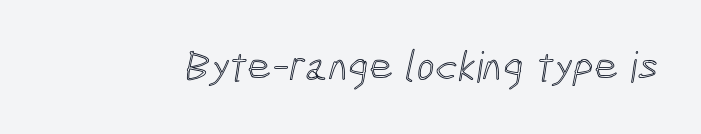
Descenders hang freely into open space. Caption: standard tracking, unaltered. A typesetter would call this proportional, since set widths differ per character.
